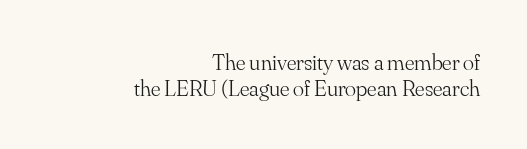
{"italic": "no", "bold": "no", "underline": "no", "align": "right", "line_spacing": "tight", "line_spacing_ratio": 1.11, "letter_spacing": "normal", "letter_spacing_em": 0.0, "glyph_px": 23}
